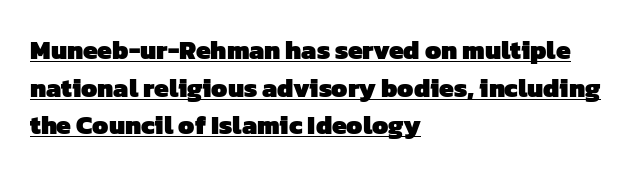
Q: Is the text bold? A: Yes.
Q: Is the text underlined? A: Yes.
Q: How is the paragraph aligned? A: Left-aligned.
Q: Is the spacing between letters normal or unusually wide? A: Normal.
Q: Is the spacing between lines tight, normal or loose? A: Normal.
